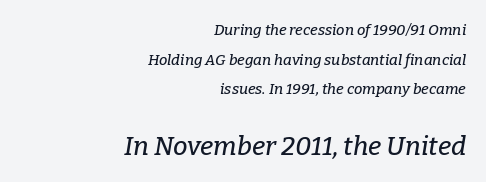
Q: Is the text italic (slanted)? A: Yes, it leans right by about 9 degrees.
Q: Is the text underlined? A: No.
Q: How is the paragraph aligned? A: Right-aligned.
Q: Is the spacing between letters normal or unusually wide? A: Normal.
Q: Is the spacing between lines tight, normal or loose? A: Loose.
Q: Which block of text is set in a larger size, the first (top) or the second (bottom)? A: The second (bottom) one.
